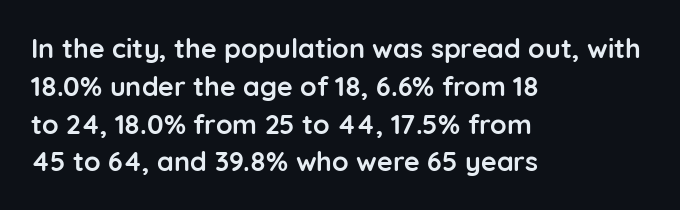
Line spacing here is normal. The baseline area is clear. This sample uses an upright cut, with every glyph sitting square on the baseline. These lines keep a tight, regular rhythm from letter to letter. Line beginnings align vertically; line endings do not.
